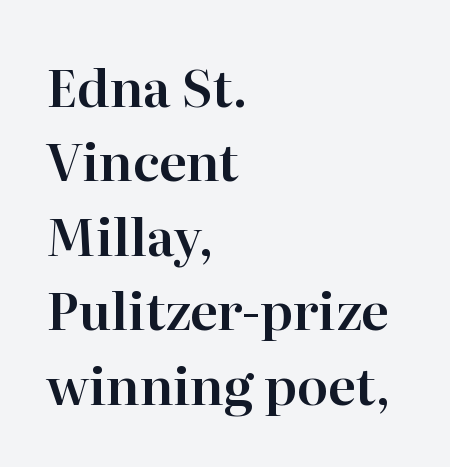
Q: Is the text italic (slanted)? A: No, it is upright.
Q: Is the typeface a serif or a sans-serif typeface? A: Serif.
Q: Is the text underlined? A: No.
Q: How is the paragraph aligned? A: Left-aligned.
Q: Is the spacing between letters normal or unusually wide? A: Normal.
Q: Is the spacing between lines tight, normal or loose? A: Normal.
Q: Width (condensed, normal, or wide)? A: Normal.
Q: Stroke contrast? A: High.
Q: x-height? A: Medium.
Q: Monospaced? A: No.
